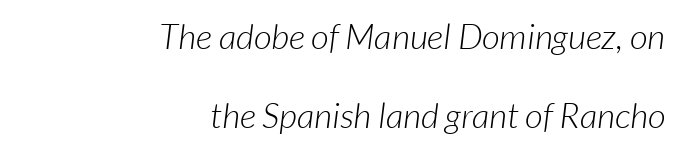
A typesetter would call this zero additional tracking. Baseline-to-baseline distance is far greater than the letter height. A light-to-regular cut is what we see here. Note the varied advance widths — an 'i' is clearly narrower than an 'm'. No word sits above an underline. The face used here is a sans, in the tradition of grotesques and geometrics.
